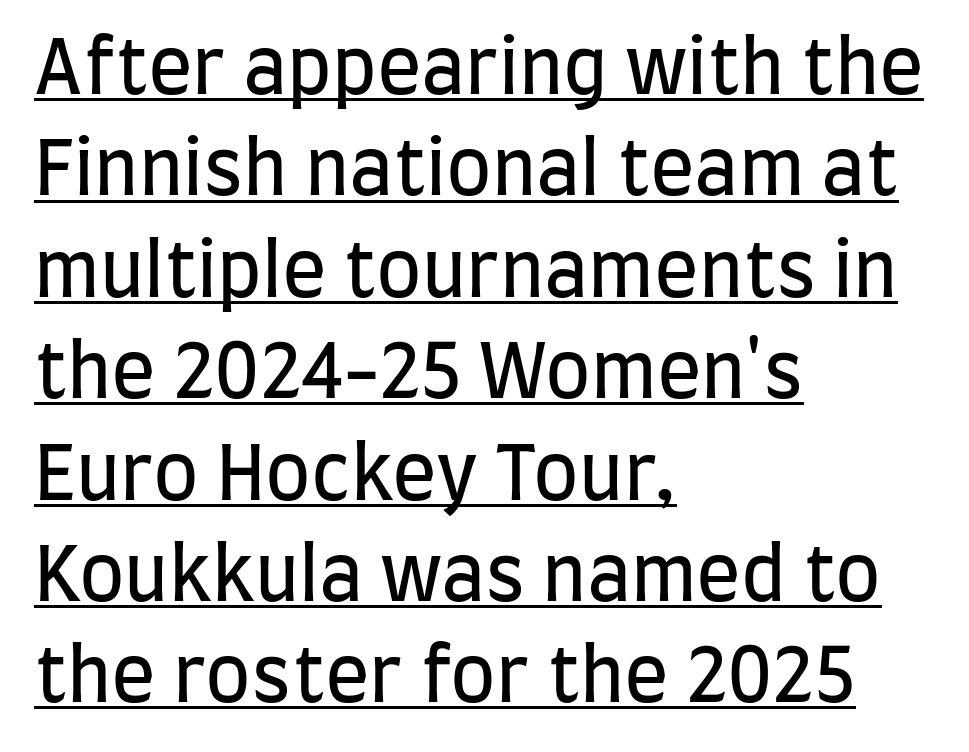
Q: Is the text bold? A: No.
Q: Is the text italic (slanted)? A: No, it is upright.
Q: Is the typeface a serif or a sans-serif typeface? A: Sans-serif.
Q: Is the text underlined? A: Yes.
Q: How is the paragraph aligned? A: Left-aligned.
Q: Is the spacing between letters normal or unusually wide? A: Normal.
Q: Is the spacing between lines tight, normal or loose? A: Normal.
Q: Width (condensed, normal, or wide)? A: Condensed.
Q: Stroke contrast? A: Low.
Q: x-height? A: Large.
Q: Monospaced? A: No.
